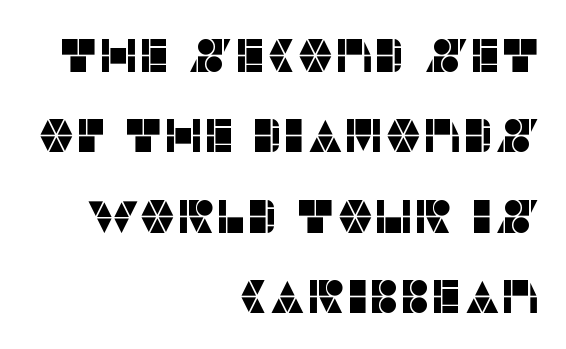
The image shows 47 px sans-serif type, upright; set right-aligned, line spacing 1.71x, normal letter spacing, not underlined; low stroke contrast and a large x-height.
